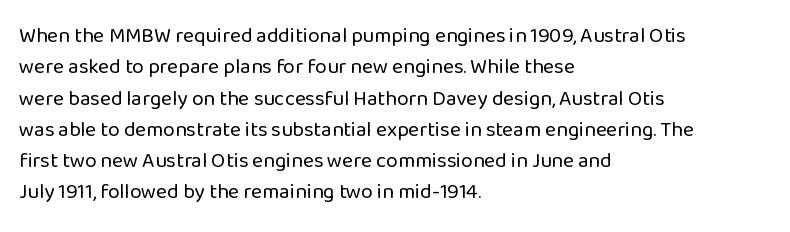
Ordinary non-slanted type is in use. Honestly, the row spacing looks completely unremarkable. These lines keep a tight, regular rhythm from letter to letter. These lines stack with their left ends in a neat column.
